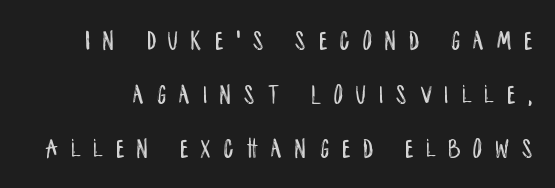
{"serif": "no", "italic": "no", "width": "condensed", "stroke_contrast": "low", "x_height": "large", "monospaced": "no", "underline": "no", "line_spacing": "loose", "line_spacing_ratio": 1.92, "letter_spacing": "wide", "letter_spacing_em": 0.47, "glyph_px": 28}
